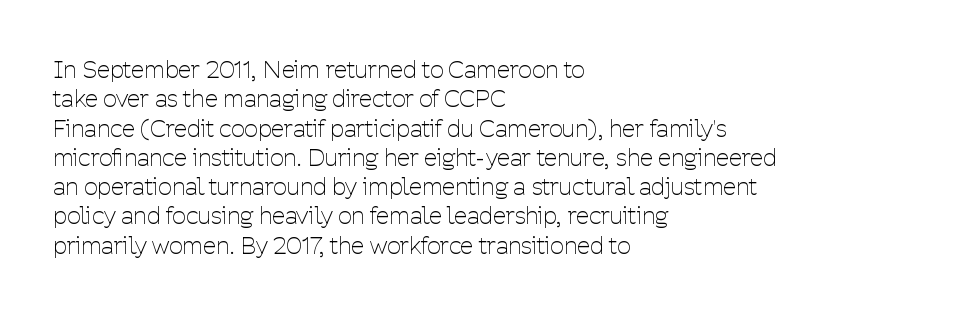
Q: Is the text bold? A: No.
Q: Is the text italic (slanted)? A: No, it is upright.
Q: Is the text underlined? A: No.
Q: How is the paragraph aligned? A: Left-aligned.
Q: Is the spacing between letters normal or unusually wide? A: Normal.
